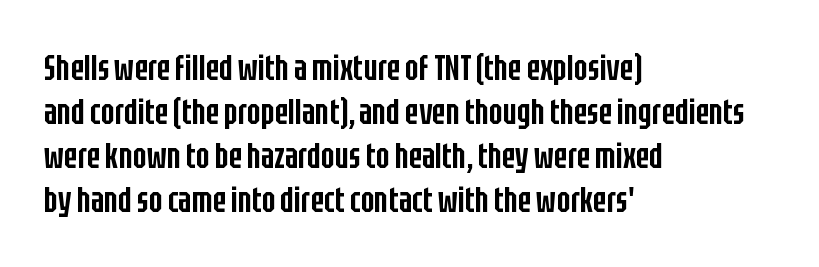
Q: Is the text bold? A: Semi-bold.
Q: Is the text italic (slanted)? A: No, it is upright.
Q: Is the typeface a serif or a sans-serif typeface? A: Sans-serif.
Q: Is the text underlined? A: No.
Q: How is the paragraph aligned? A: Left-aligned.
Q: Is the spacing between letters normal or unusually wide? A: Normal.
Q: Width (condensed, normal, or wide)? A: Condensed.
Q: Stroke contrast? A: Low.
Q: x-height? A: Large.
Q: Monospaced? A: No.
